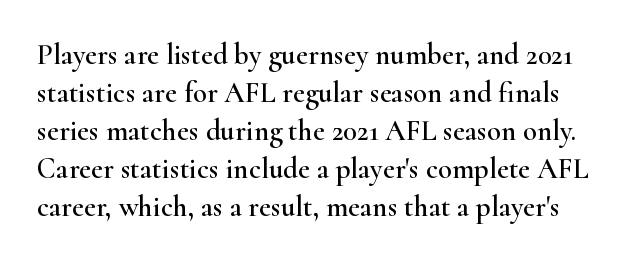
Q: Is the text italic (slanted)? A: No, it is upright.
Q: Is the typeface a serif or a sans-serif typeface? A: Serif.
Q: Is the text underlined? A: No.
Q: Is the spacing between letters normal or unusually wide? A: Normal.
Q: Is the spacing between lines tight, normal or loose? A: Normal.
Q: Width (condensed, normal, or wide)? A: Wide.
Q: Stroke contrast? A: High.
Q: x-height? A: Small.
Q: Monospaced? A: No.
